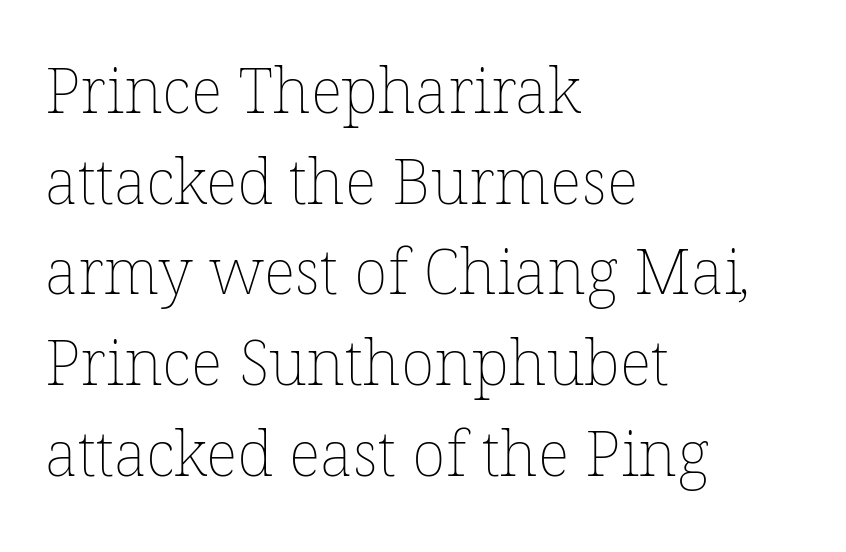
{"bold": "no", "weight": "thin", "width": "normal", "stroke_contrast": "low", "x_height": "medium", "monospaced": "no", "underline": "no", "align": "left", "line_spacing": "normal", "line_spacing_ratio": 1.44, "letter_spacing": "normal", "letter_spacing_em": 0.0, "glyph_px": 63}
